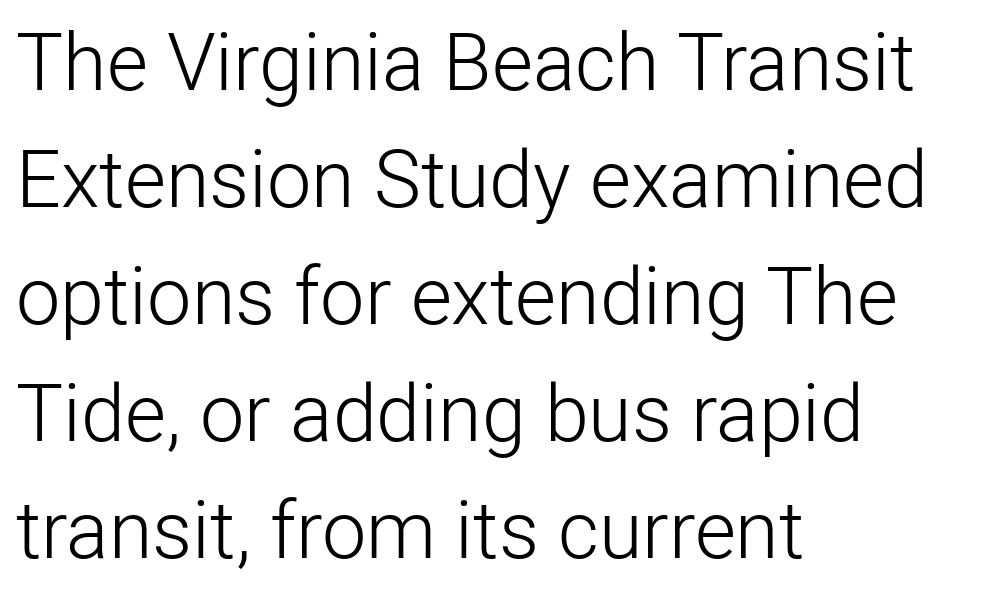
Q: Is the text bold? A: No.
Q: Is the text italic (slanted)? A: No, it is upright.
Q: Is the typeface a serif or a sans-serif typeface? A: Sans-serif.
Q: Is the text underlined? A: No.
Q: How is the paragraph aligned? A: Left-aligned.
Q: Is the spacing between letters normal or unusually wide? A: Normal.
Q: Is the spacing between lines tight, normal or loose? A: Normal.
Q: Width (condensed, normal, or wide)? A: Normal.
Q: Stroke contrast? A: Low.
Q: x-height? A: Medium.
Q: Monospaced? A: No.
